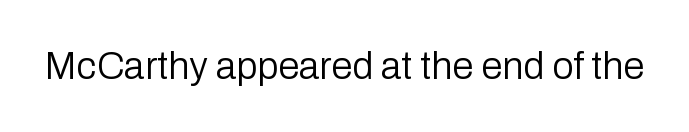
The image shows 38 px regular-weight sans-serif type, upright; set normal letter spacing, not underlined; low stroke contrast and a medium x-height.
